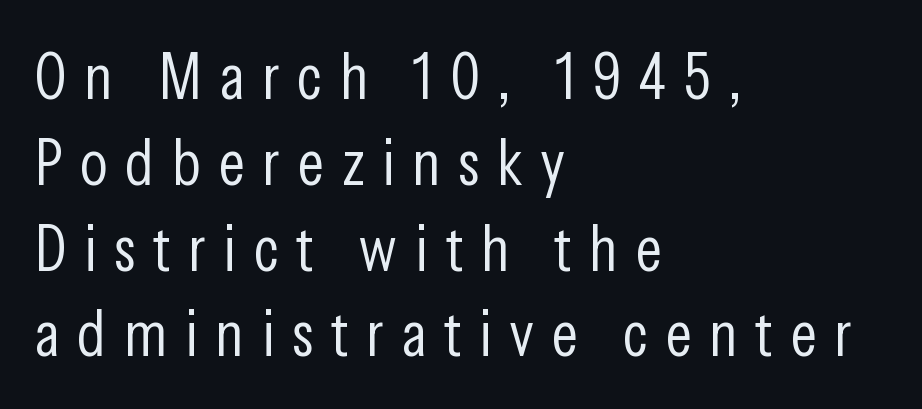
{"serif": "no", "italic": "no", "bold": "no", "weight": "light", "width": "condensed", "stroke_contrast": "low", "x_height": "medium", "monospaced": "no", "underline": "no", "align": "left", "line_spacing": "normal", "line_spacing_ratio": 1.32, "letter_spacing": "wide", "letter_spacing_em": 0.27, "glyph_px": 65}
